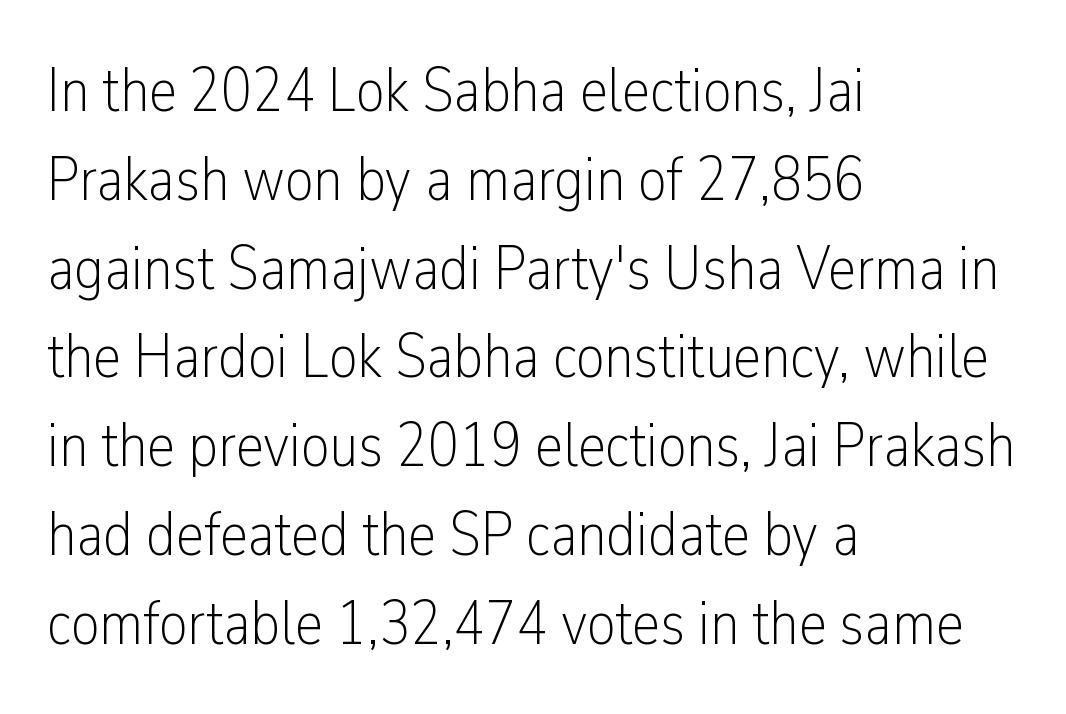
{"serif": "no", "italic": "no", "bold": "no", "weight": "light", "width": "condensed", "stroke_contrast": "low", "x_height": "medium", "monospaced": "no", "underline": "no", "align": "left", "line_spacing": "normal", "line_spacing_ratio": 1.41, "letter_spacing": "normal", "letter_spacing_em": 0.0, "glyph_px": 63}
